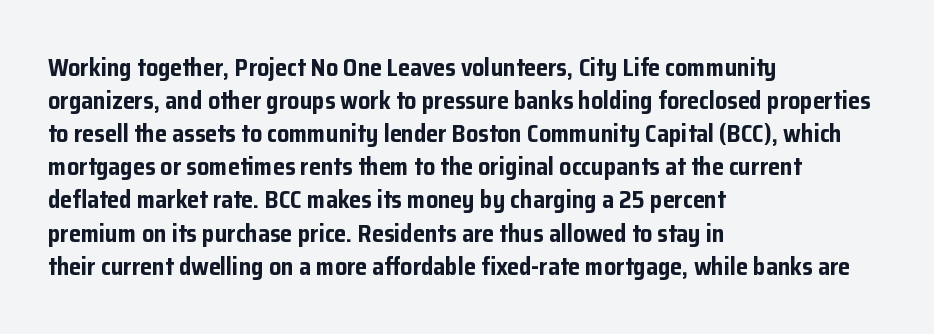
These lines keep a tight, regular rhythm from letter to letter. Heavy-handed strokes throughout: this text is bold. A normal amount of white space separates one row of letters from the next. The font's upright variant was chosen for this text. The string is rendered with underlining switched off. Which margin do the lines hug? The left one — the right edge is uneven.
